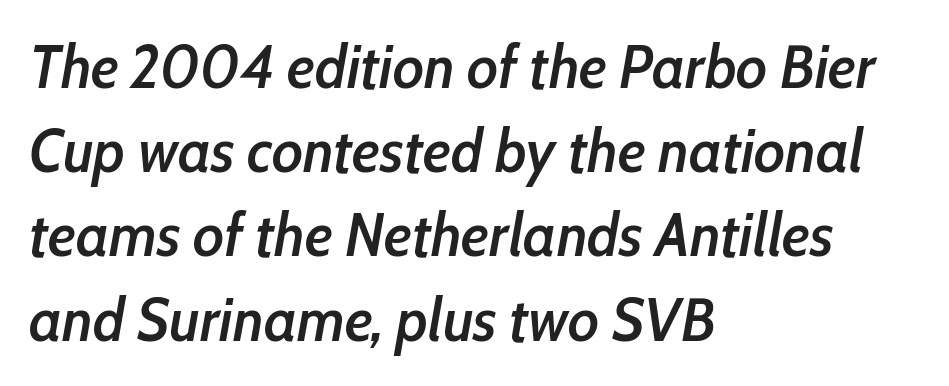
Do the characters align in a grid? No, the font is proportional. The rendering uses a moderate line-height, typical for paragraphs. The letters are slanted; this is an italic face. Lines of text with bare space underneath.
